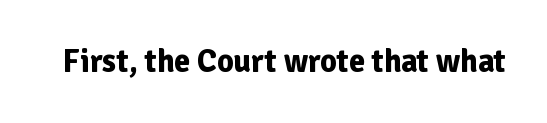
Q: Is the text bold? A: Yes.
Q: Is the text italic (slanted)? A: No, it is upright.
Q: Is the typeface a serif or a sans-serif typeface? A: Sans-serif.
Q: Is the text underlined? A: No.
Q: Is the spacing between letters normal or unusually wide? A: Normal.
Q: Width (condensed, normal, or wide)? A: Normal.
Q: Stroke contrast? A: Low.
Q: x-height? A: Medium.
Q: Monospaced? A: No.
